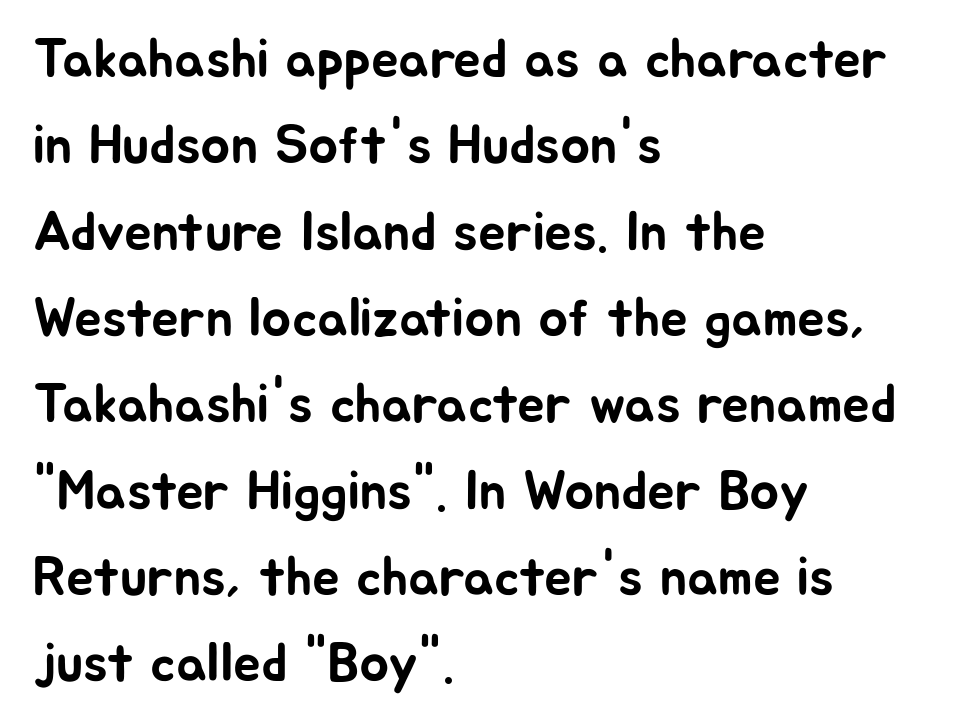
The image shows 55 px sans-serif type, upright; set left-aligned, normal line spacing (1.57x), normal letter spacing, not underlined; low stroke contrast and a medium x-height.
